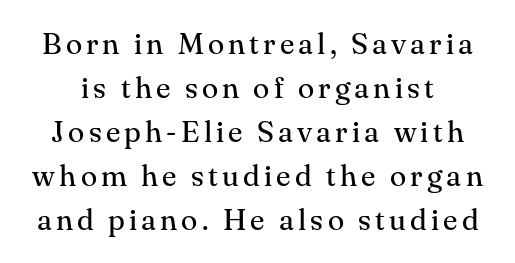
{"serif": "yes", "italic": "no", "bold": "no", "weight": "regular", "width": "normal", "stroke_contrast": "medium", "x_height": "small", "monospaced": "no", "underline": "no", "line_spacing": "normal", "line_spacing_ratio": 1.47, "glyph_px": 30}
